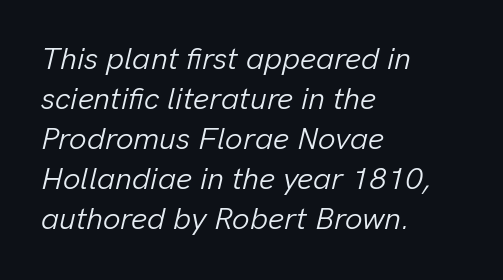
Q: Is the text bold? A: No.
Q: Is the text italic (slanted)? A: Yes, it leans right by about 13 degrees.
Q: Is the text underlined? A: No.
Q: How is the paragraph aligned? A: Left-aligned.
Q: Is the spacing between letters normal or unusually wide? A: Normal.
Q: Is the spacing between lines tight, normal or loose? A: Normal.
Q: Width (condensed, normal, or wide)? A: Normal.
Q: Stroke contrast? A: Low.
Q: x-height? A: Medium.
Q: Monospaced? A: No.
